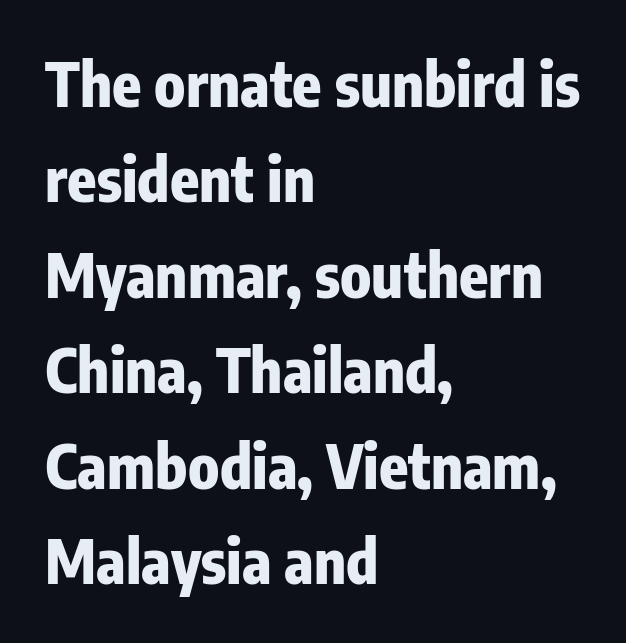
What stands out about the letter spacing? Nothing — it is the standard amount. The face used here is proportionally spaced, like ordinary book or web type. Each new line begins a customary step beneath the previous one. The paragraph has a hard left edge and a soft right edge.
